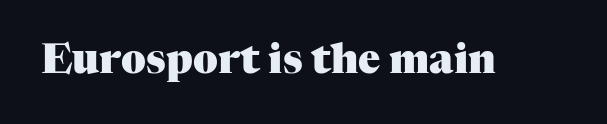
The image shows 41 px heavy serif type, upright; set normal letter spacing, not underlined; medium stroke contrast and a medium x-height.
